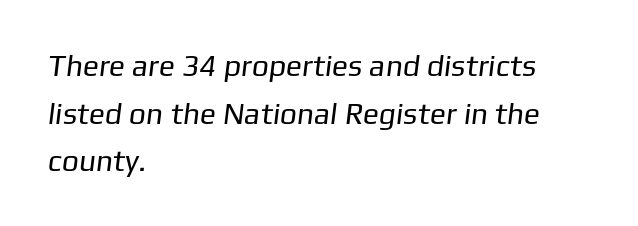
The image shows 30 px regular-weight sans-serif type; set left-aligned, normal line spacing (1.59x), normal letter spacing, not underlined; low stroke contrast and a medium x-height.
